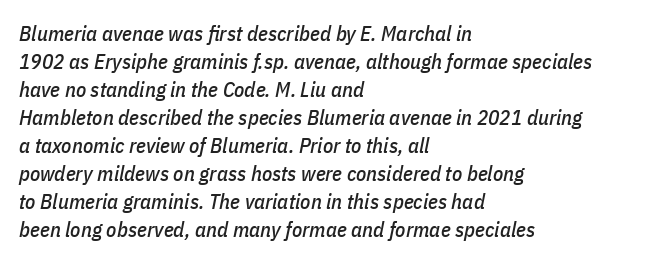
The tracking reads as untouched default to a designer's eye. The rendering uses a moderate line-height, typical for paragraphs. Designer's note — italics engaged. Only glyphs here, with clear space below each row. Layout note: lines flush left.
